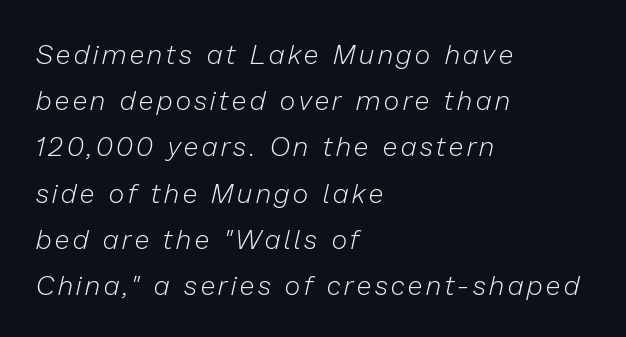
Does the lettering tilt? It does — this is italic. Lines of text with bare space underneath. Where is the straight margin? On the left. Each stroke keeps to a modest, everyday thickness or less.
